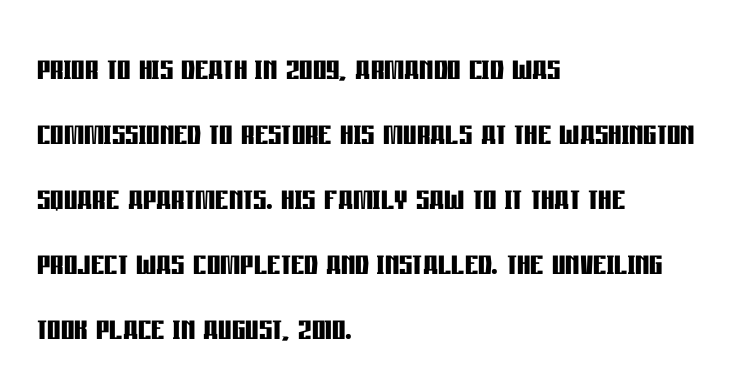
Q: Is the text bold? A: Yes.
Q: Is the text italic (slanted)? A: No, it is upright.
Q: Is the typeface a serif or a sans-serif typeface? A: Sans-serif.
Q: Is the text underlined? A: No.
Q: How is the paragraph aligned? A: Left-aligned.
Q: Is the spacing between letters normal or unusually wide? A: Normal.
Q: Is the spacing between lines tight, normal or loose? A: Normal.
Q: Width (condensed, normal, or wide)? A: Condensed.
Q: Stroke contrast? A: Low.
Q: x-height? A: Large.
Q: Monospaced? A: No.
